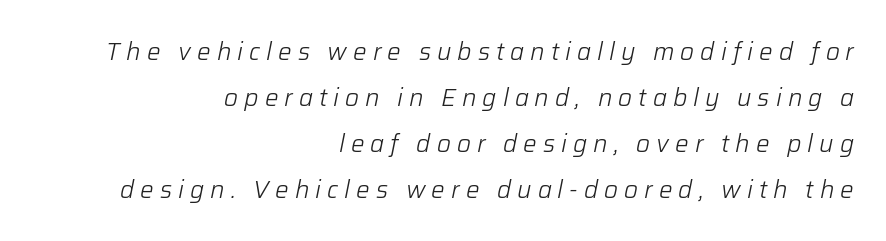
The space beneath each line is pristine and unruled. No extra ink here — the face is not bold. Each new line begins a long way beneath the previous one. What stands out about the letter spacing? Its width — letters are far apart.
